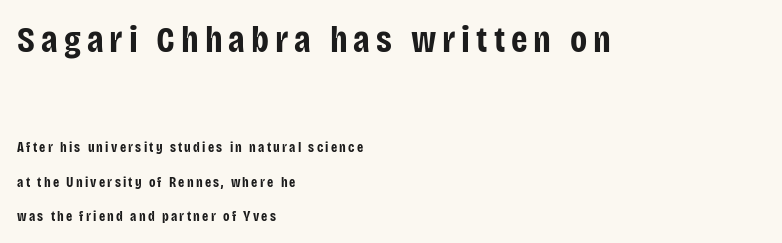
The image shows 37 px bold, condensed sans-serif type, upright; set left-aligned, loose line spacing (2.47x), not underlined; the first (top) block is 2.64x larger; low stroke contrast and a large x-height.
